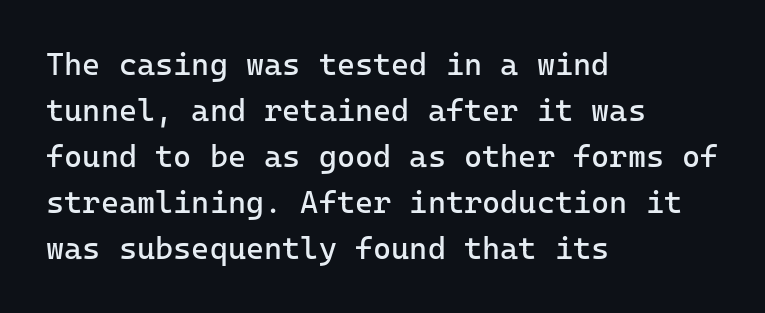
Q: Is the text bold? A: No.
Q: Is the text italic (slanted)? A: No, it is upright.
Q: Is the typeface a serif or a sans-serif typeface? A: Sans-serif.
Q: Is the text underlined? A: No.
Q: How is the paragraph aligned? A: Left-aligned.
Q: Is the spacing between letters normal or unusually wide? A: Normal.
Q: Is the spacing between lines tight, normal or loose? A: Normal.
Q: Width (condensed, normal, or wide)? A: Normal.
Q: Stroke contrast? A: Low.
Q: x-height? A: Medium.
Q: Monospaced? A: Yes.
